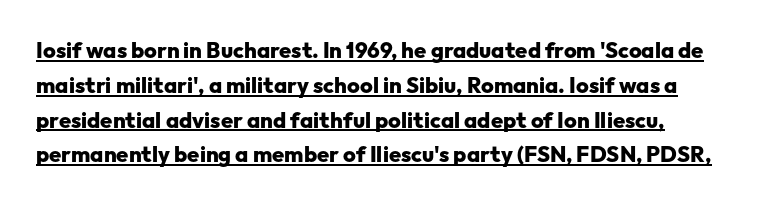
{"italic": "no", "bold": "yes", "underline": "yes", "line_spacing": "normal", "line_spacing_ratio": 1.58, "letter_spacing": "normal", "letter_spacing_em": 0.0, "glyph_px": 22}
